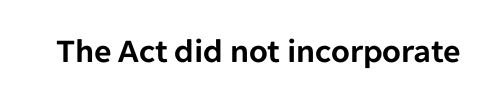
Look at the bottom of the vertical strokes: they stop flat, with no serifs. Just letters on the line, the space beneath them empty. A typesetter would call this proportional, since set widths differ per character. The lettering holds an erect, upright posture throughout. The horizontal fit of the characters is conventional and even.
